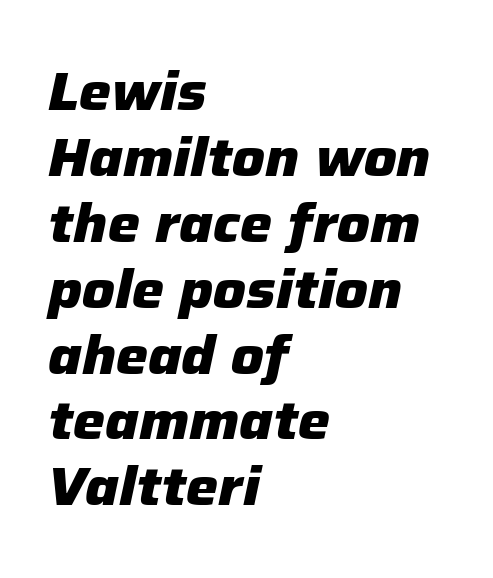
Q: Is the text bold? A: Yes.
Q: Is the text italic (slanted)? A: Yes, it leans right by about 12 degrees.
Q: Is the text underlined? A: No.
Q: How is the paragraph aligned? A: Left-aligned.
Q: Is the spacing between letters normal or unusually wide? A: Normal.
Q: Width (condensed, normal, or wide)? A: Normal.
Q: Stroke contrast? A: Low.
Q: x-height? A: Medium.
Q: Monospaced? A: No.
